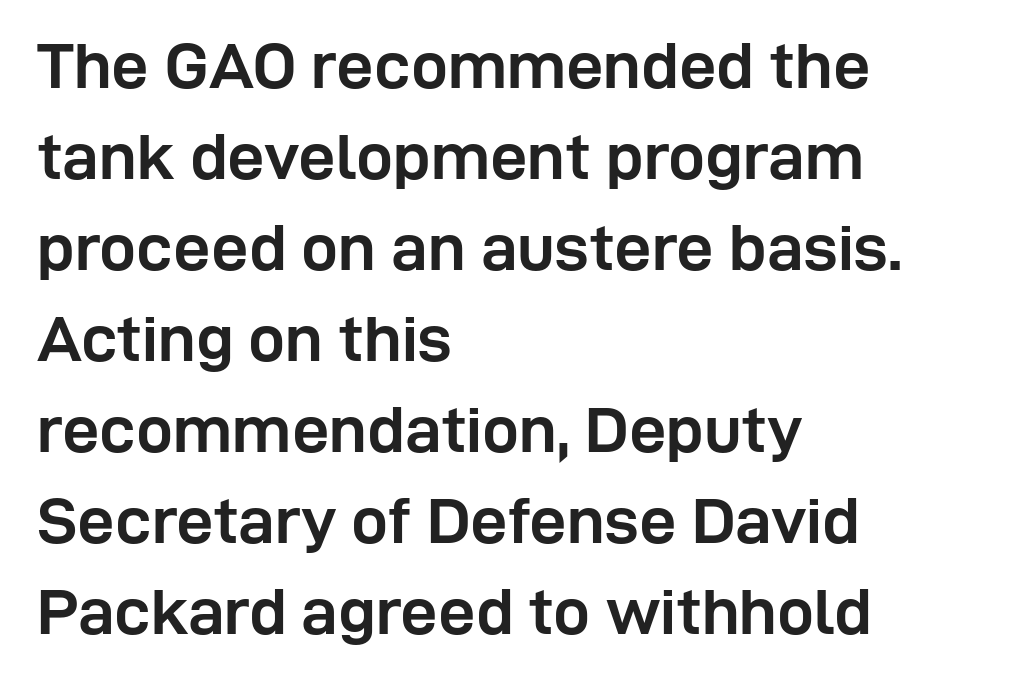
The image shows 66 px semibold sans-serif type, upright; set left-aligned, normal line spacing (1.38x), normal letter spacing, not underlined; low stroke contrast and a medium x-height.
